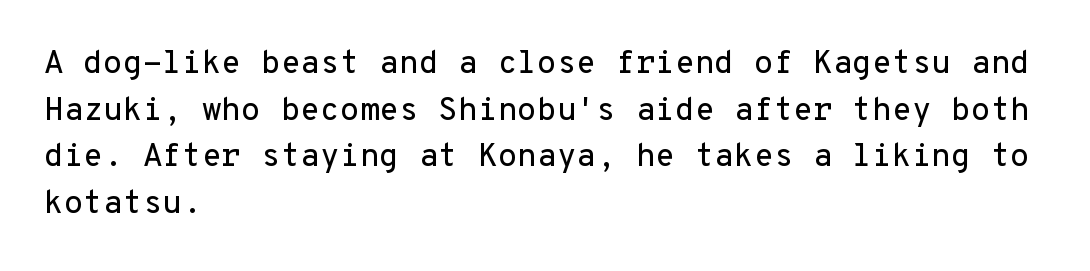
Left-aligned paragraph, ragged on the right. Type without underlining. Nope, no serifs anywhere on these letters. These lines were composed using upright roman letters. The rendering uses a moderate line-height, typical for paragraphs.
